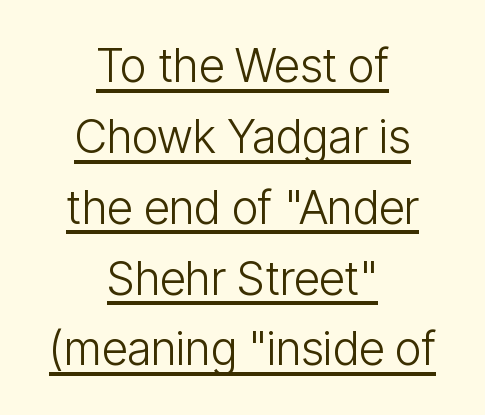
{"serif": "no", "italic": "no", "bold": "no", "weight": "light", "width": "condensed", "stroke_contrast": "low", "x_height": "medium", "monospaced": "no", "underline": "yes", "align": "center", "line_spacing": "normal", "line_spacing_ratio": 1.54, "letter_spacing": "normal", "letter_spacing_em": 0.0, "glyph_px": 46}
